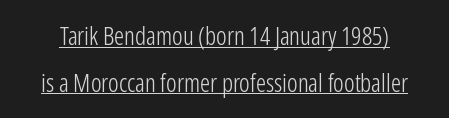
The image shows 25 px text type, upright; set line spacing 1.87x, normal letter spacing, underlined.
